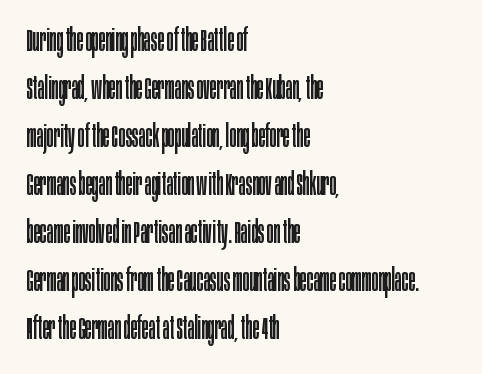
Summary of vertical rhythm: regular, with standard interline spacing. Is this a fixed-width face? No — the glyphs have proportional, varying widths. The text block is weighted toward the left margin, trailing off unevenly rightward. No feet cap the strokes, marking this as sans-serif type. The letterforms sit at book weight or below. Does extra space separate the letters? No, they use regular spacing.
